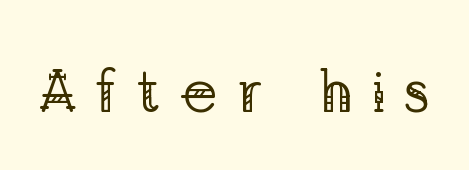
The image shows 61 px regular-weight serif type, upright; set unusually wide letter spacing (+0.3 em), not underlined; low stroke contrast and a medium x-height.
